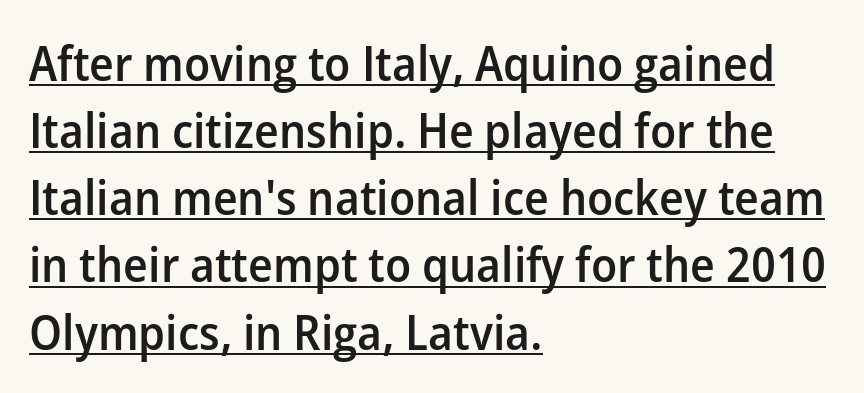
Successive baselines arrive at the customary interval. This is sans-serif lettering, the kind often seen on screens and signage. Standard letterfit; no display-style spreading of the glyphs. The words here are underlined. The rag falls on the right side of this text block. This sample has the flowing, uneven cadence of proportional lettering.
